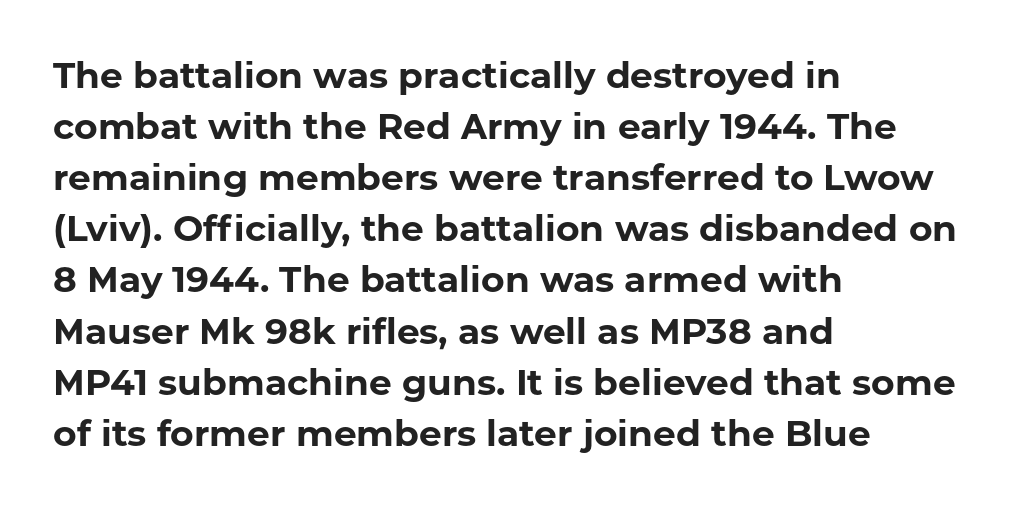
The type family on display is of the sans-serif kind. The rows are spaced the way most documents space them. Check under the words: just untouched page. Caption: multi-line text, flush left, ragged right. These lines are rendered in a variable-pitch font. In terms of posture, this sample is upright.
